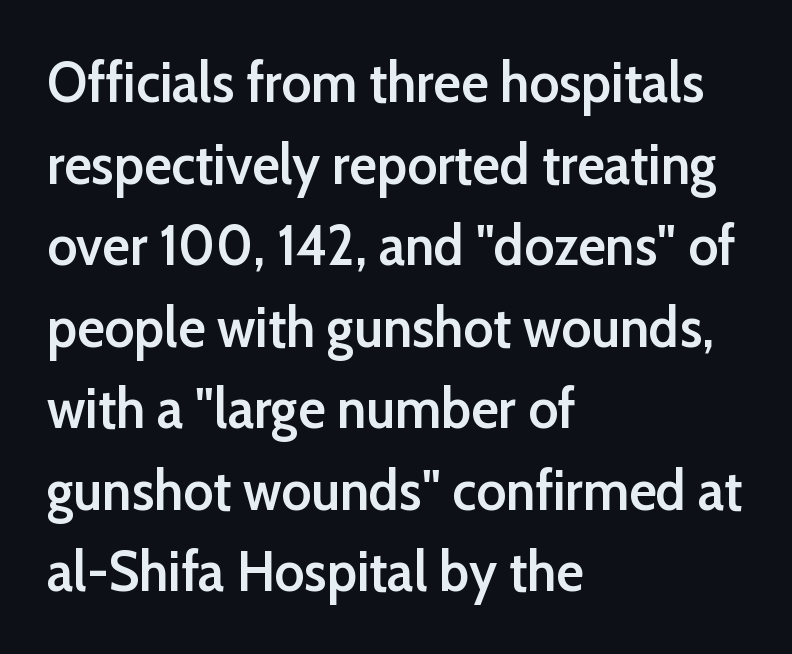
Serifs: no, the terminals of the letterforms are clean. Does the leading feel generous? No, just average. Is this a fixed-width face? No — the glyphs have proportional, varying widths. Weight check: semibold — heavier than regular, not quite bold. Spacing between characters is what you'd get straight out of the box. No italicization has been applied; the sample stays upright.
